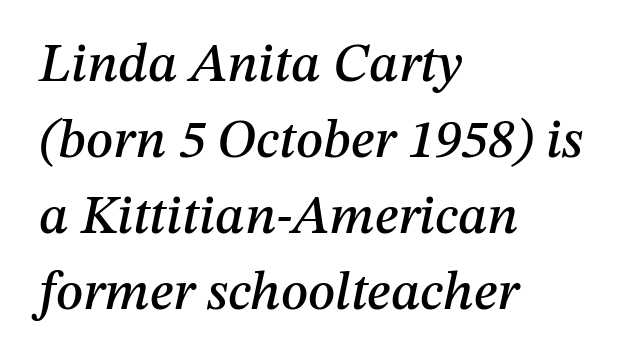
{"italic": "yes", "lean": "right", "slant_degrees": 12, "width": "normal", "stroke_contrast": "medium", "x_height": "medium", "monospaced": "no", "underline": "no", "align": "left", "line_spacing": "normal", "line_spacing_ratio": 1.41, "letter_spacing": "normal", "letter_spacing_em": 0.0, "glyph_px": 54}
